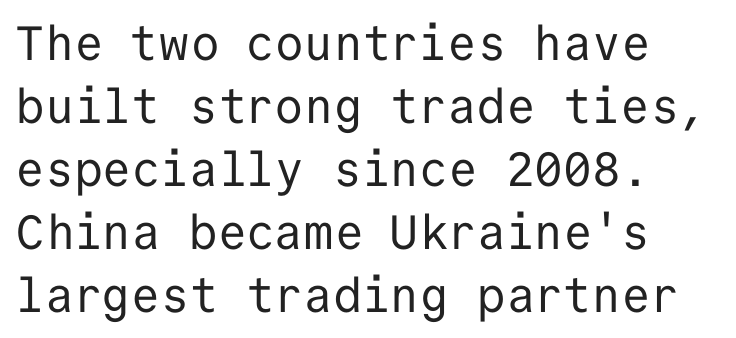
{"serif": "no", "italic": "no", "bold": "no", "weight": "regular", "width": "normal", "stroke_contrast": "low", "x_height": "medium", "monospaced": "yes", "underline": "no", "align": "left", "line_spacing": "normal", "line_spacing_ratio": 1.31, "letter_spacing": "normal", "letter_spacing_em": 0.0, "glyph_px": 48}
